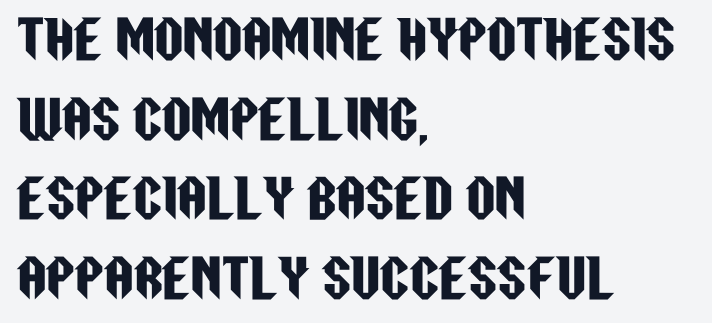
To sum up the face: it is a sans, with no serifs. The gap between lines stays unmarked. The line texture is even and compact thanks to regular tracking. Posture: upright roman. Line spacing here is normal. Varying glyph widths throughout — classic text-font behaviour.
